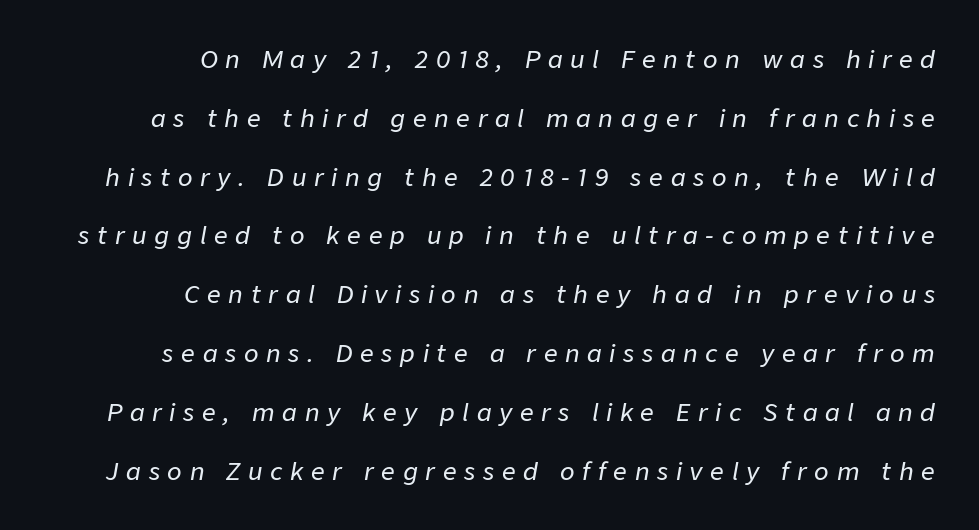
Would a proofreader flag this as italicized? Yes. Does extra space separate the letters? Yes, quite a lot of it. A great deal of white space separates one row of letters from the next. Each line ends at the same right margin while the left side varies. Letters rest on an invisible, unmarked baseline.
